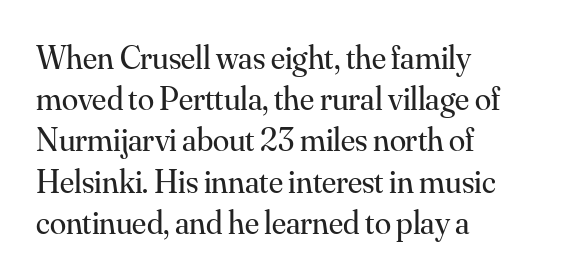
{"serif": "yes", "italic": "no", "bold": "no", "weight": "regular", "width": "normal", "stroke_contrast": "medium", "x_height": "small", "monospaced": "no", "underline": "no", "align": "left", "line_spacing": "normal", "line_spacing_ratio": 1.25, "letter_spacing": "normal", "letter_spacing_em": 0.0, "glyph_px": 33}
